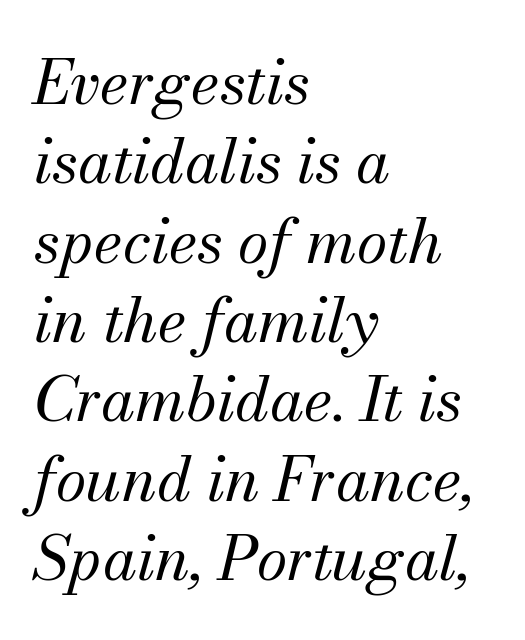
Nothing heavy about these letters — not bold at all. Each line starts at the same left margin while the right side varies. This rendering leaves character spacing at its baseline value. Note the varied advance widths — an 'i' is clearly narrower than an 'm'.
